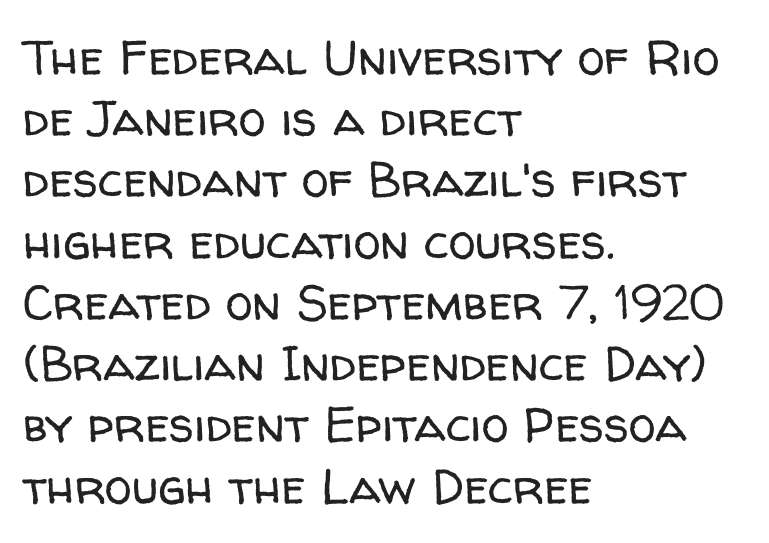
Horizontally, the lines are justified to the leading edge only. Serifs: no, the terminals of the letterforms are clean. The type sits square on the baseline with zero lean. The face used here is proportionally spaced, like ordinary book or web type. A light-to-regular cut is what we see here.
